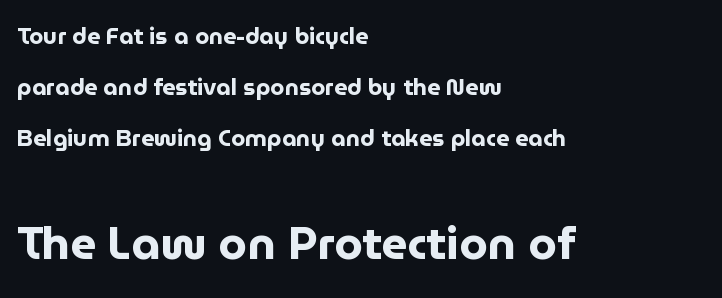
The image shows 46 px bold sans-serif type, upright; set left-aligned, loose line spacing (2.21x), normal letter spacing, not underlined; the second (bottom) block is 2.0x larger; low stroke contrast and a medium x-height.
